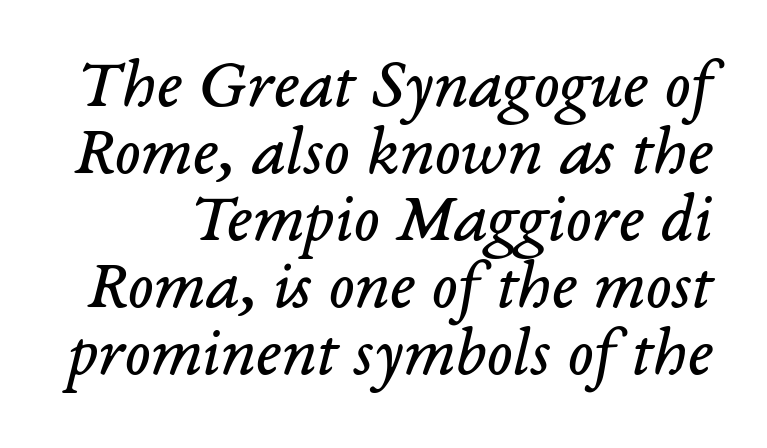
The image shows 69 px regular-weight serif type, italic (leaning right); set tight line spacing (0.97x), normal letter spacing, not underlined; low stroke contrast and a medium x-height.
